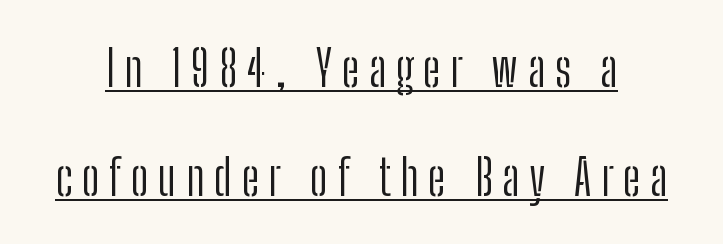
These lines were composed using upright roman letters. This reads as an unemphasized weight, regular at the heaviest. Examine the stroke ends and you'll find no serifs. Descenders here cross a horizontal rule under the line.
